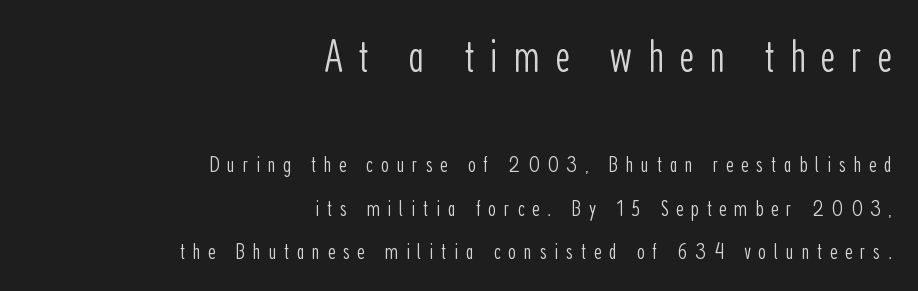
The image shows 46 px light, condensed sans-serif type, upright; set right-aligned, line spacing 1.88x, unusually wide letter spacing (+0.33 em), not underlined; the first (top) block is 2.0x larger; low stroke contrast and a medium x-height.
